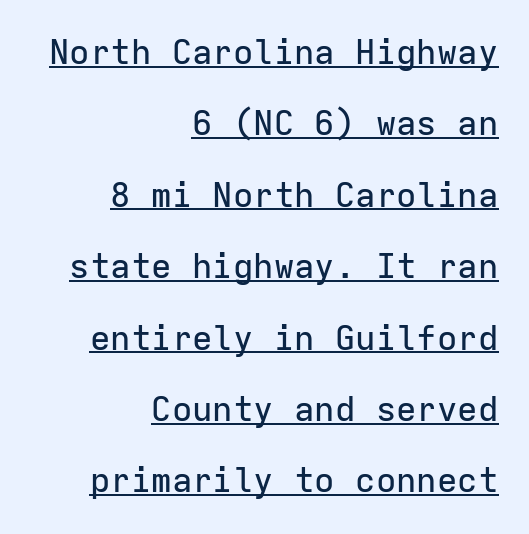
Whoever set this chose breathing room over compactness in the vertical rhythm. Leftover space on each line is placed entirely before the opening word. The rendering shows plain stroke endings on the letterforms — a sans-serif design. Every character here occupies the same horizontal width, giving the sample a typewriter-like rhythm. Tracking value appears to be zero — textbook default spacing.
